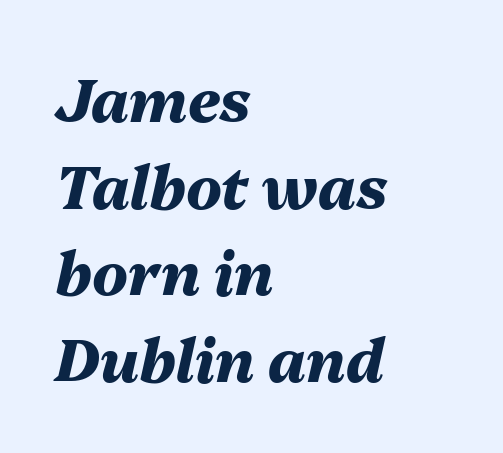
Words float on clear page, feet unadorned. One-word summary of the alignment: left. Proportional: the letters do not fall into vertical columns. This sample uses plain, unmodified letter spacing. Observe the lean: these are italic letterforms. A normal amount of white space separates one row of letters from the next.
